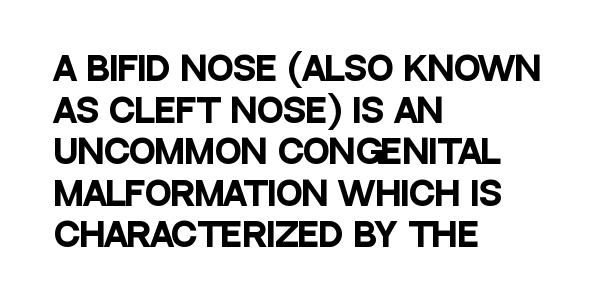
The font's upright variant was chosen for this text. These lines are set flush left with a ragged right edge. Typographically, this falls in the sans-serif category. Each letter keeps its own natural width here, so spacing adapts to shape. Check under the words: just untouched page. The tracking reads as untouched default to a designer's eye.
